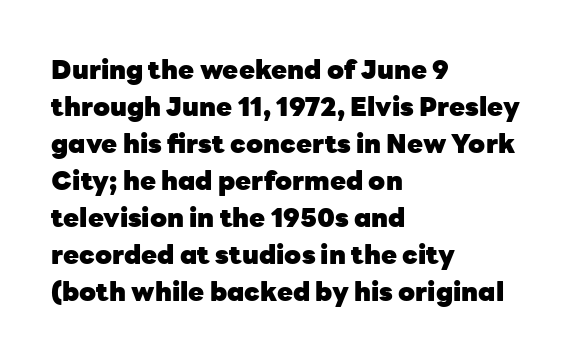
The image shows 26 px bold type, upright; set left-aligned, normal line spacing (1.42x), normal letter spacing, not underlined.
